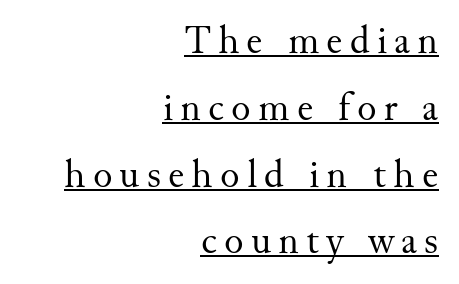
{"serif": "yes", "italic": "no", "bold": "no", "weight": "regular", "width": "normal", "stroke_contrast": "medium", "x_height": "small", "monospaced": "no", "underline": "yes", "align": "right", "line_spacing": "normal", "line_spacing_ratio": 1.67, "glyph_px": 40}
